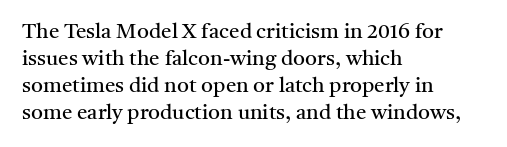
The image shows 21 px text type, upright; set left-aligned, normal line spacing (1.28x), normal letter spacing, not underlined.
